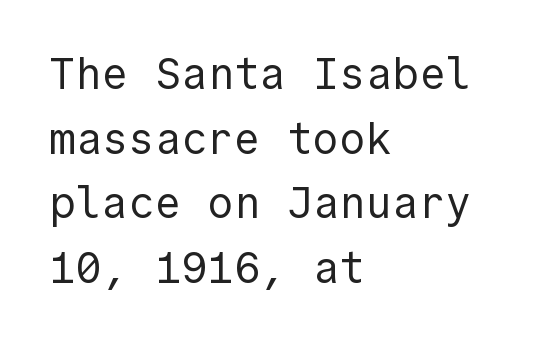
The image shows 44 px regular-weight sans-serif type, upright; set left-aligned, normal line spacing (1.47x), normal letter spacing, not underlined; a medium x-height.
